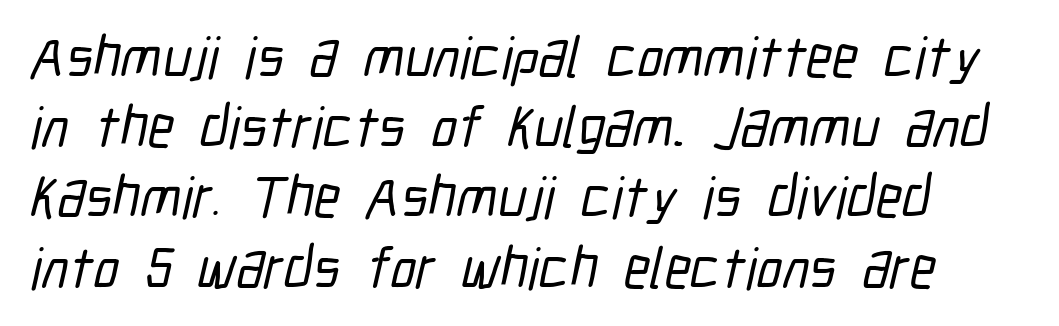
{"serif": "no", "width": "condensed", "stroke_contrast": "low", "x_height": "medium", "monospaced": "no", "underline": "no", "align": "left", "line_spacing_ratio": 1.21, "letter_spacing": "normal", "letter_spacing_em": 0.0, "glyph_px": 58}
